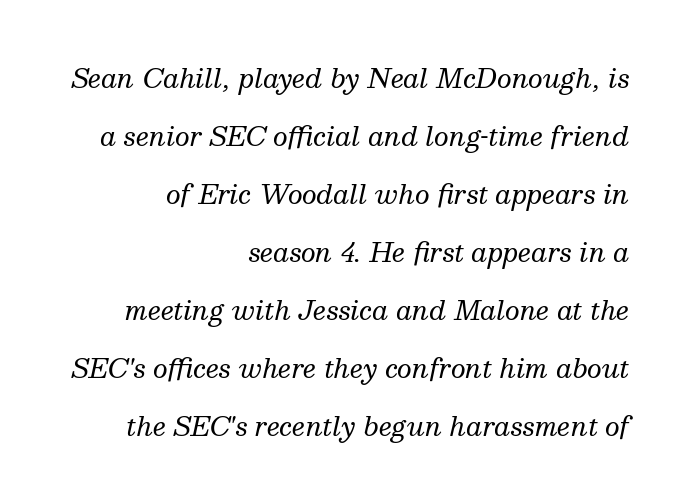
Q: Is the text bold? A: No.
Q: Is the text italic (slanted)? A: Yes, it leans right by about 13 degrees.
Q: Is the text underlined? A: No.
Q: How is the paragraph aligned? A: Right-aligned.
Q: Is the spacing between letters normal or unusually wide? A: Normal.
Q: Is the spacing between lines tight, normal or loose? A: Loose.
